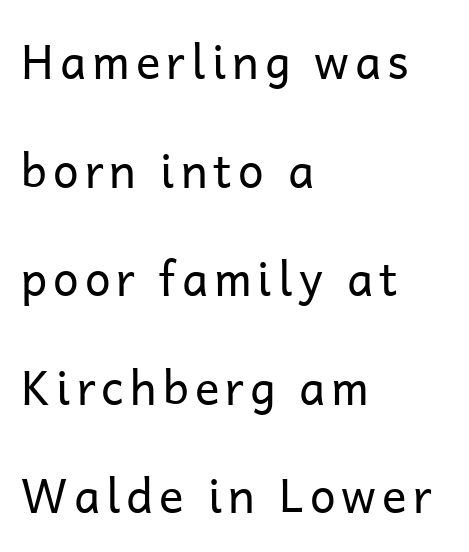
The image shows 46 px regular-weight sans-serif type, upright; set left-aligned, loose line spacing (2.36x), not underlined; low stroke contrast and a medium x-height.
